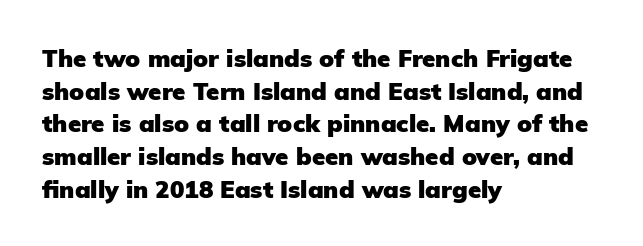
Q: Is the text bold? A: Yes.
Q: Is the text italic (slanted)? A: No, it is upright.
Q: Is the text underlined? A: No.
Q: How is the paragraph aligned? A: Left-aligned.
Q: Is the spacing between letters normal or unusually wide? A: Normal.
Q: Is the spacing between lines tight, normal or loose? A: Normal.
